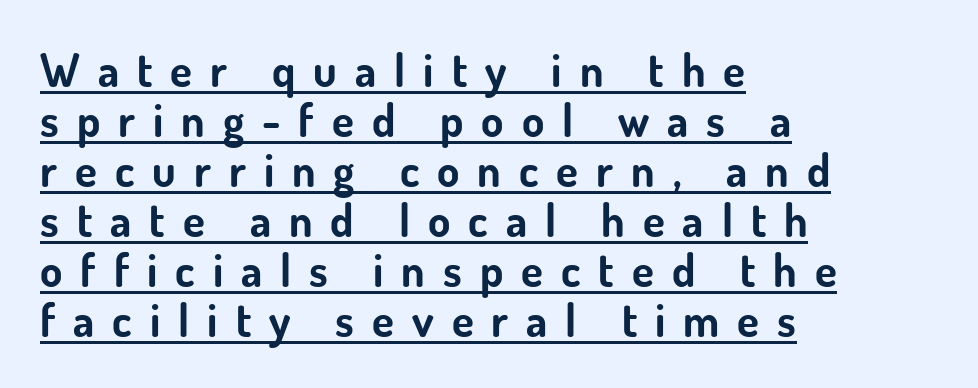
Leftover space on each line is placed entirely after the last word. Compared with typical body copy, the letter spacing here is much looser. Every letter is thick-stroked: bold, no question. Looks like regular typesetting: each glyph gets only the width it needs.
